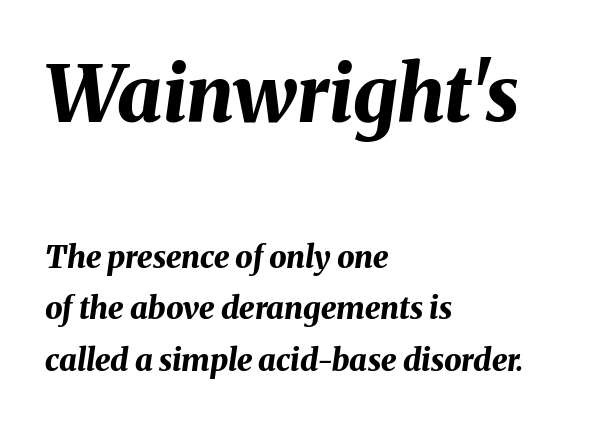
The image shows 78 px bold type, italic (leaning right); set left-aligned, normal line spacing (1.66x), normal letter spacing, not underlined; the first (top) block is 2.52x larger; medium stroke contrast and a medium x-height.
